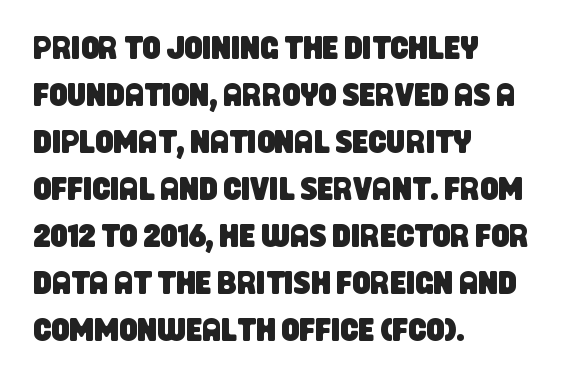
{"serif": "no", "width": "condensed", "stroke_contrast": "low", "x_height": "large", "monospaced": "no", "underline": "no", "align": "left", "line_spacing": "normal", "line_spacing_ratio": 1.47, "letter_spacing": "normal", "letter_spacing_em": 0.0, "glyph_px": 32}
